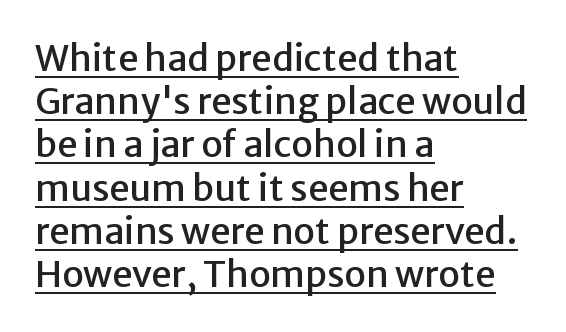
Q: Is the text italic (slanted)? A: No, it is upright.
Q: Is the typeface a serif or a sans-serif typeface? A: Sans-serif.
Q: Is the text underlined? A: Yes.
Q: How is the paragraph aligned? A: Left-aligned.
Q: Is the spacing between letters normal or unusually wide? A: Normal.
Q: Width (condensed, normal, or wide)? A: Normal.
Q: Stroke contrast? A: Low.
Q: x-height? A: Medium.
Q: Monospaced? A: No.
